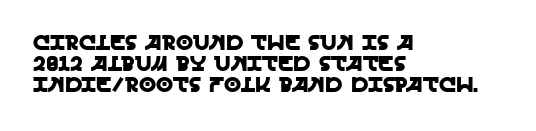
The designer dialed line spacing down below the default. The gaps between neighbouring characters are ordinary and unremarkable. Check the space under the baseline: it is left empty. This sample uses an upright cut, with every glyph sitting square on the baseline. Short and long lines alike share a common starting point at left.
